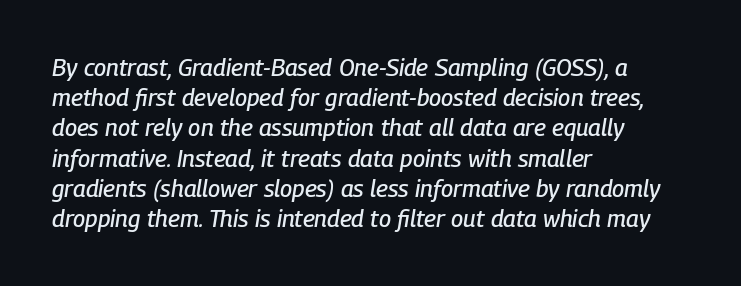
Nobody touched the tracking dial on this one. Notice how the passage keeps a crisp vertical edge on the left only. Italic: yes, the glyphs are oblique. Check under the words: just untouched page. The line-height multiplier appears to be the usual default.
